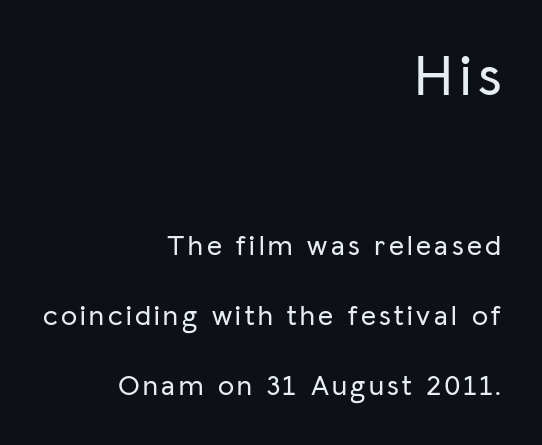
{"serif": "no", "italic": "no", "width": "normal", "stroke_contrast": "low", "x_height": "medium", "monospaced": "no", "underline": "no", "align": "right", "line_spacing": "loose", "line_spacing_ratio": 2.42, "larger_block": "first", "size_ratio": 2.0, "glyph_px": 58}
